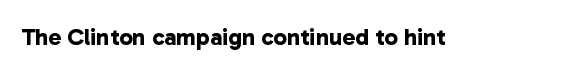
The image shows 24 px bold type; set normal letter spacing, not underlined.
